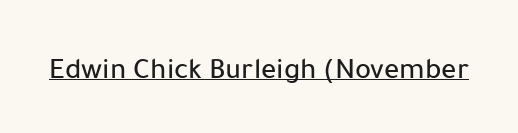
Q: Is the text italic (slanted)? A: No, it is upright.
Q: Is the typeface a serif or a sans-serif typeface? A: Sans-serif.
Q: Is the text underlined? A: Yes.
Q: Is the spacing between letters normal or unusually wide? A: Normal.
Q: Width (condensed, normal, or wide)? A: Normal.
Q: Stroke contrast? A: Low.
Q: x-height? A: Medium.
Q: Monospaced? A: No.
